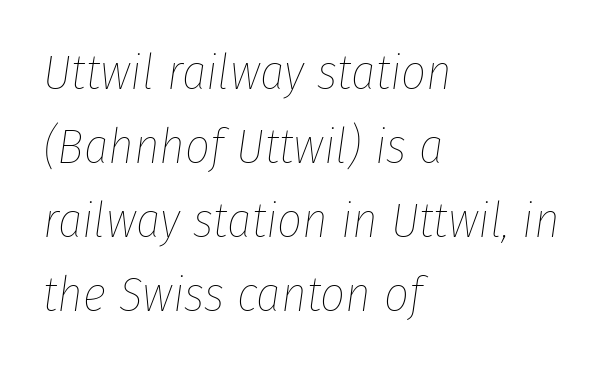
Q: Is the text bold? A: No.
Q: Is the text italic (slanted)? A: Yes, it leans right by about 8 degrees.
Q: Is the text underlined? A: No.
Q: How is the paragraph aligned? A: Left-aligned.
Q: Is the spacing between letters normal or unusually wide? A: Normal.
Q: Is the spacing between lines tight, normal or loose? A: Normal.
Q: Width (condensed, normal, or wide)? A: Condensed.
Q: Stroke contrast? A: Low.
Q: x-height? A: Medium.
Q: Monospaced? A: No.
